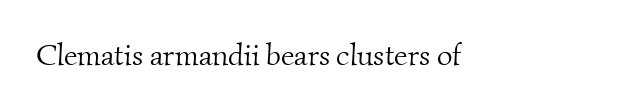
{"serif": "yes", "bold": "no", "weight": "light", "width": "normal", "stroke_contrast": "medium", "x_height": "small", "monospaced": "no", "underline": "no", "letter_spacing": "normal", "letter_spacing_em": 0.0, "glyph_px": 30}
